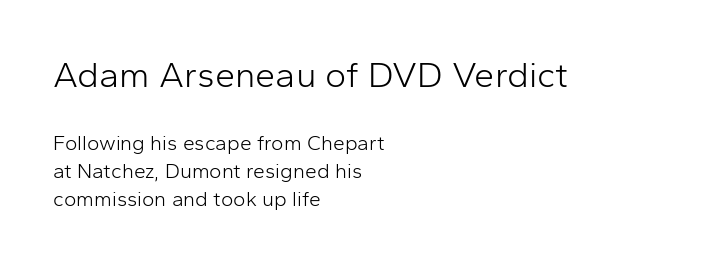
Q: Is the text bold? A: No.
Q: Is the text italic (slanted)? A: No, it is upright.
Q: Is the typeface a serif or a sans-serif typeface? A: Sans-serif.
Q: Is the text underlined? A: No.
Q: How is the paragraph aligned? A: Left-aligned.
Q: Is the spacing between letters normal or unusually wide? A: Normal.
Q: Is the spacing between lines tight, normal or loose? A: Normal.
Q: Which block of text is set in a larger size, the first (top) or the second (bottom)? A: The first (top) one.
Q: Width (condensed, normal, or wide)? A: Normal.
Q: Stroke contrast? A: Low.
Q: x-height? A: Medium.
Q: Monospaced? A: No.
